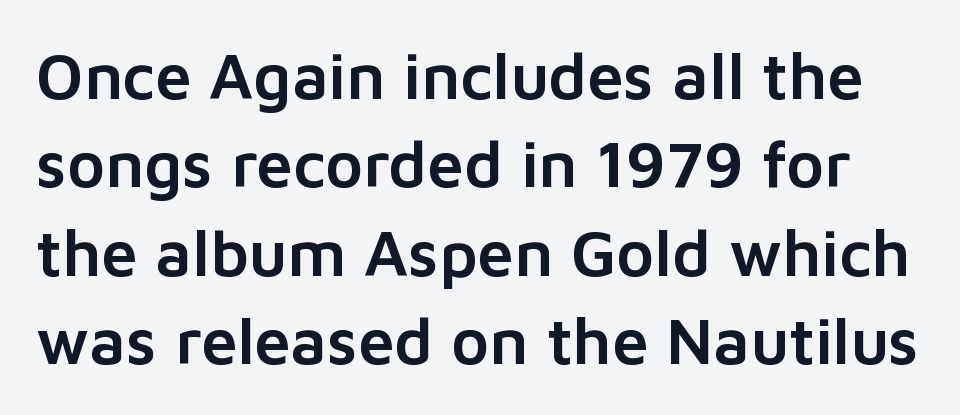
The letters carry no serifs — their stems end cleanly without finishing strokes. Students, note that the glyphs here touch the page at normal intervals. The face used here is proportionally spaced, like ordinary book or web type. The line-height multiplier appears to be the usual default. Just letters on the line, the space beneath them empty.
